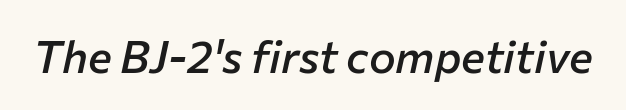
{"italic": "yes", "lean": "right", "slant_degrees": 12, "bold": "semi", "weight": "semibold", "width": "normal", "stroke_contrast": "low", "x_height": "medium", "monospaced": "no", "underline": "no", "letter_spacing": "normal", "letter_spacing_em": 0.0, "glyph_px": 45}
